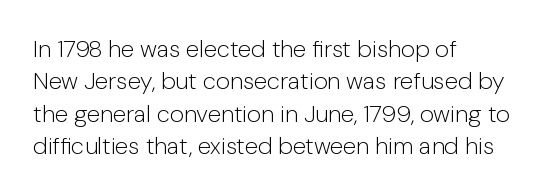
The typesetter chose a ragged-right arrangement here. In terms of letterspacing, this is plain default setting. Descenders hang freely into open space. A typesetter would call this leading conventional body-copy spacing. Stems and bowls with no extra thickness — not bold.
